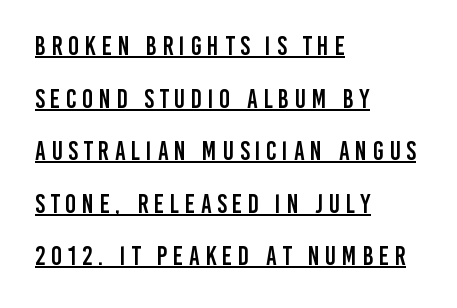
{"italic": "no", "underline": "yes", "align": "left", "line_spacing": "loose", "line_spacing_ratio": 2.02, "letter_spacing": "wide", "letter_spacing_em": 0.22, "glyph_px": 26}
